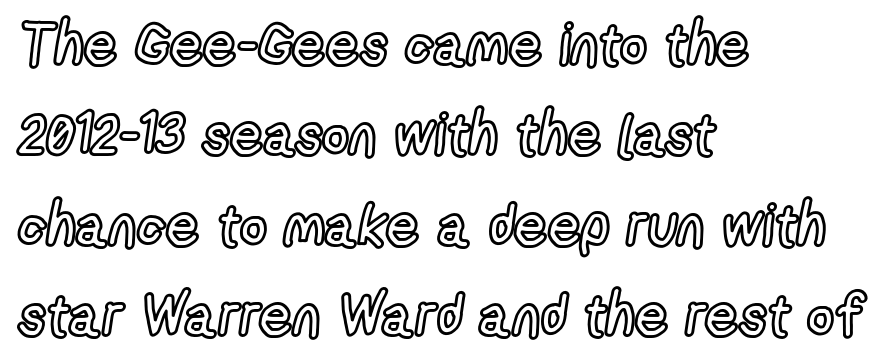
Words float on clear page, feet unadorned. One-word summary of the alignment: left. Looks like regular typesetting: each glyph gets only the width it needs. The lines sit at an ordinary, default distance from one another.
